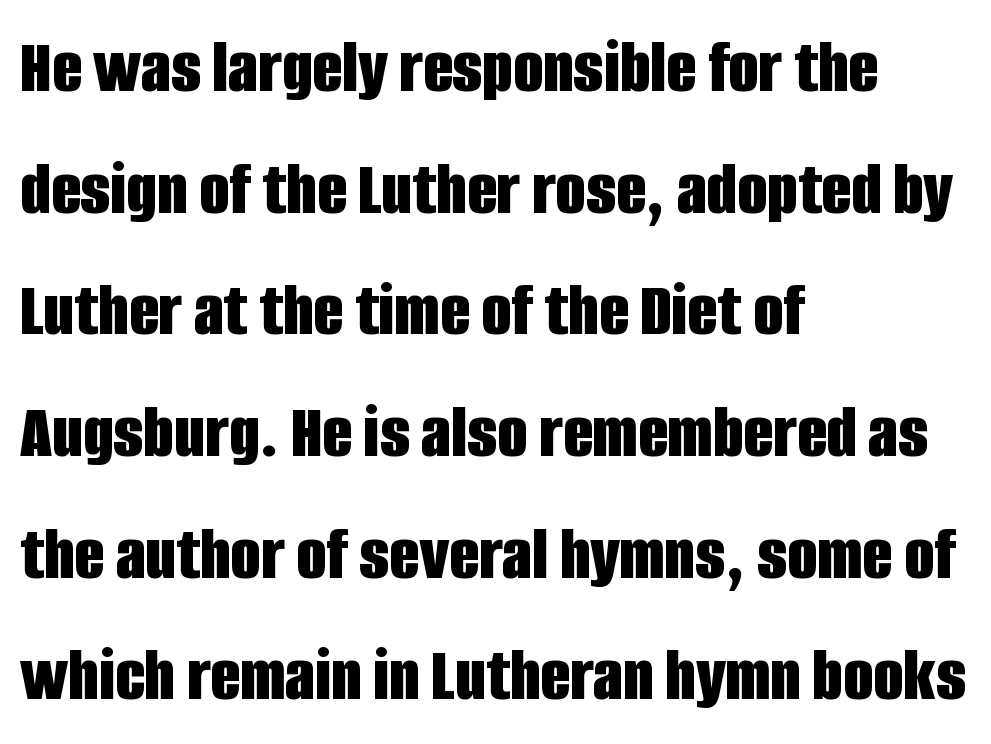
The image shows 78 px bold, condensed sans-serif type, upright; set left-aligned, normal line spacing (1.56x), normal letter spacing, not underlined; low stroke contrast and a large x-height.
